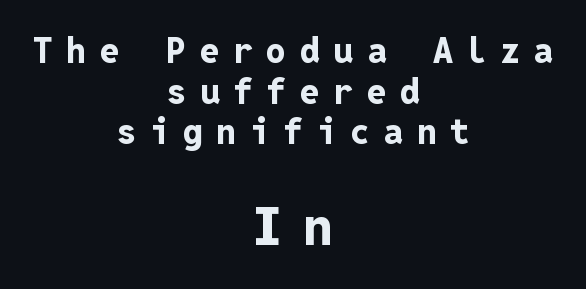
Think of a typewriter: that constant character pitch is what you see here. The emphasis by scale lands on block number two, below. The glyphs are unaccompanied by any horizontal stroke below them. The font is running at its bold setting. Observe the absence of serifs on each vertical stroke in this sample. Typeset on center — no edge is straight.
